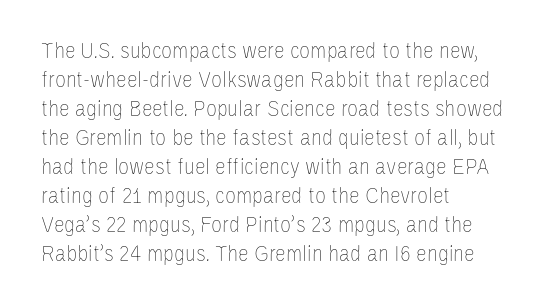
Q: Is the text bold? A: No.
Q: Is the text italic (slanted)? A: No, it is upright.
Q: Is the text underlined? A: No.
Q: How is the paragraph aligned? A: Left-aligned.
Q: Is the spacing between letters normal or unusually wide? A: Normal.
